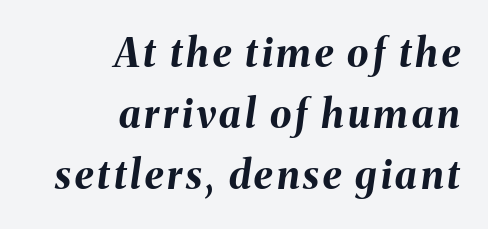
The passage shown is typed in a proportional face where columns would drift. If you drew a line through each stem, it would be angled. Casual observation: everything's shoved over to the right. You'd pick this weight for a headline — it's a proper bold. Evenly set lines give the paragraph a standard silhouette.
